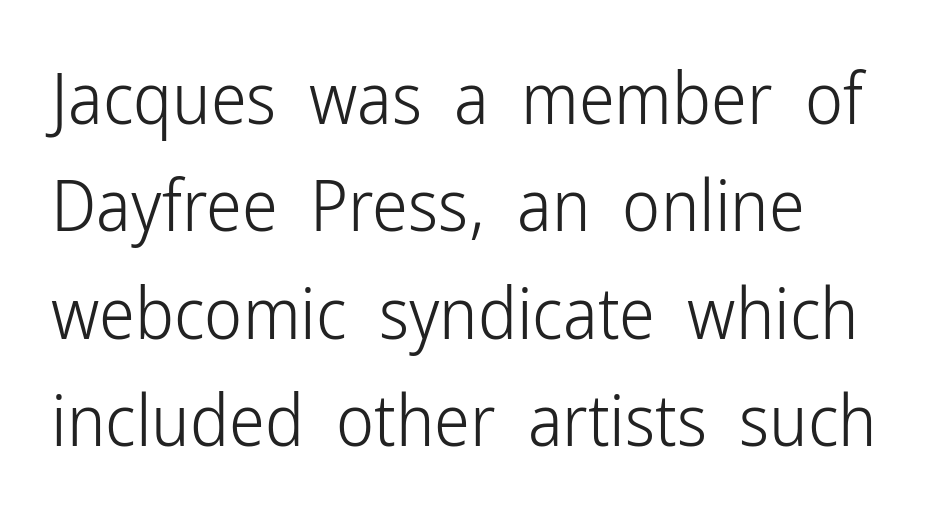
Font category for this specimen: sans-serif. This block has exactly the height ordinary leading produces. Spacing between characters is what you'd get straight out of the box. Is this a fixed-width face? No — the glyphs have proportional, varying widths. The characters are drawn with everyday or finer stroke widths. Check under the words: just untouched page.
